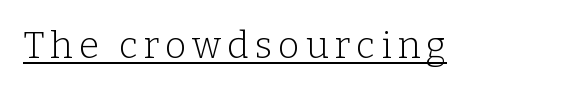
Spacing verdict: proportional, widths tailored to each character. Ordinary non-slanted type is in use. The characters display serif detailing at their extremities. What decoration does the sample have? An underline.
